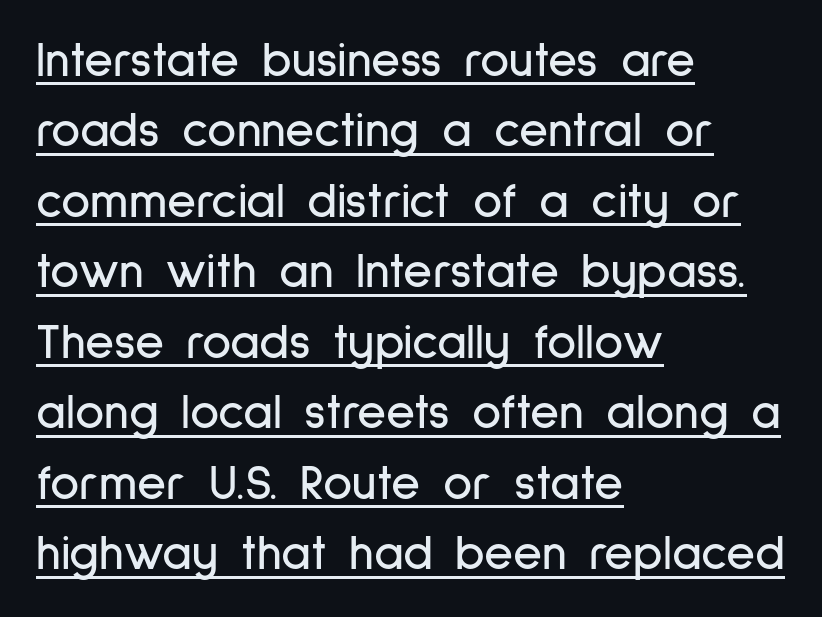
{"serif": "no", "italic": "no", "width": "condensed", "stroke_contrast": "low", "x_height": "medium", "monospaced": "no", "underline": "yes", "align": "left", "line_spacing": "normal", "line_spacing_ratio": 1.41, "letter_spacing": "normal", "letter_spacing_em": 0.0, "glyph_px": 50}
